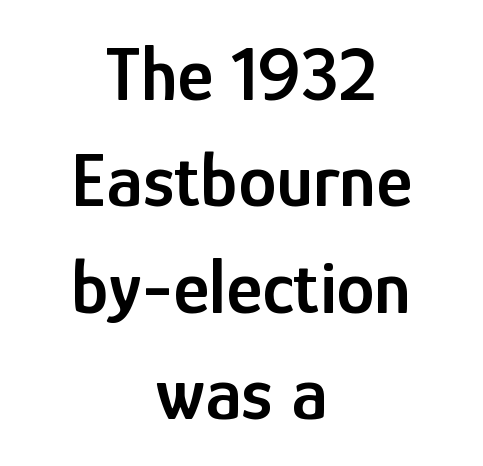
Q: Is the text bold? A: Semi-bold.
Q: Is the text italic (slanted)? A: No, it is upright.
Q: Is the typeface a serif or a sans-serif typeface? A: Sans-serif.
Q: Is the text underlined? A: No.
Q: How is the paragraph aligned? A: Centered.
Q: Is the spacing between letters normal or unusually wide? A: Normal.
Q: Is the spacing between lines tight, normal or loose? A: Normal.
Q: Width (condensed, normal, or wide)? A: Condensed.
Q: Stroke contrast? A: Low.
Q: x-height? A: Medium.
Q: Monospaced? A: No.
